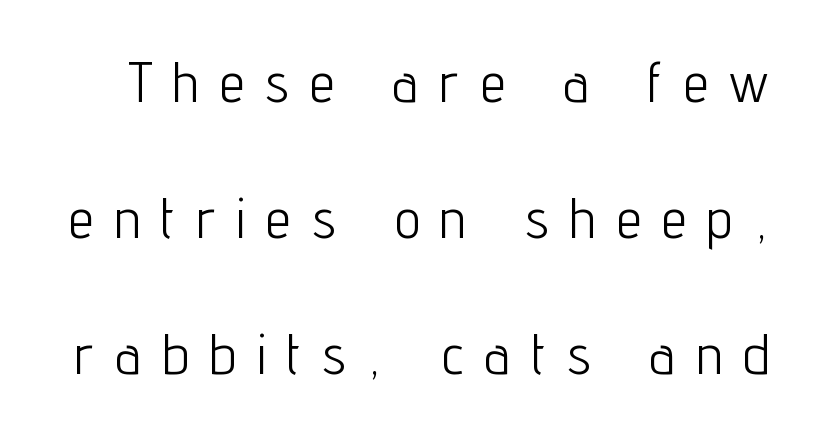
Rows of type keep a wide berth in the vertical direction. Caption: expanded tracking, letters set apart. The rendering uses natural spacing where letterforms have individual widths. Counters stay open thanks to moderate or lighter strokes. Rule under the text: the space is simply empty.
